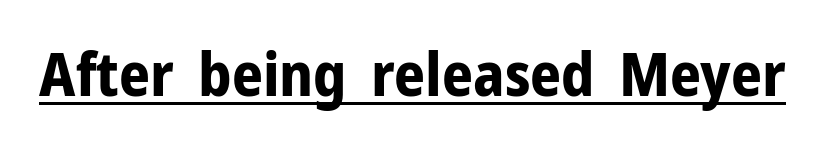
The characters display no serif detailing; their extremities are plain. You can see a thin bar hugging the bottom of the glyphs. The axis of the letterforms is exactly vertical. This rendering leaves character spacing at its baseline value. Do the characters align in a grid? No, the font is proportional.
